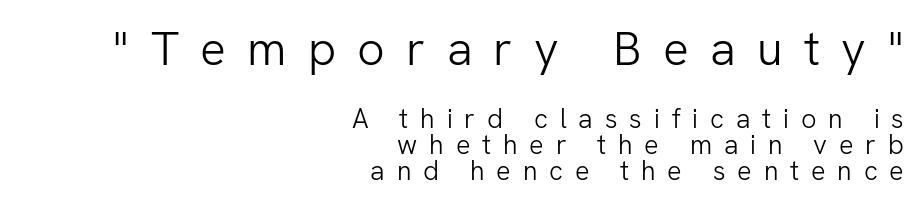
A flush-right, rag-left setting is used for this passage. Compare the two chunks: the upper has the greater cap height. Font category for this specimen: sans-serif. Glance below the letters and you will spot only blank space. Vertical spacing — tight. In terms of posture, this sample is upright.
